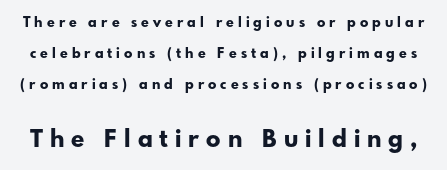
The image shows 24 px bold type, upright; set loose line spacing (2.22x), unusually wide letter spacing (+0.29 em), not underlined; the second (bottom) block is 1.71x larger.
